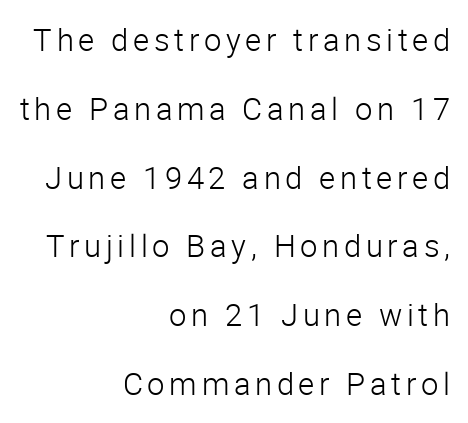
The compositor pushed each line to the right boundary. Varying glyph widths throughout — classic text-font behaviour. Just letters on the line, the space beneath them empty. Unlike italic type, these characters show no tilt at all.
